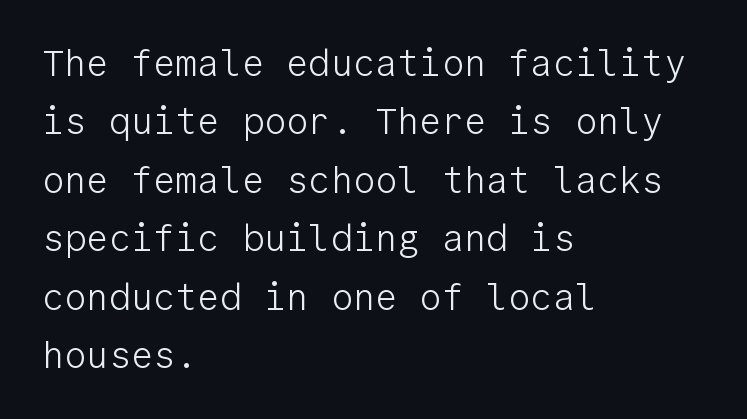
Q: Is the text bold? A: No.
Q: Is the text italic (slanted)? A: No, it is upright.
Q: Is the typeface a serif or a sans-serif typeface? A: Sans-serif.
Q: Is the text underlined? A: No.
Q: How is the paragraph aligned? A: Left-aligned.
Q: Is the spacing between letters normal or unusually wide? A: Normal.
Q: Is the spacing between lines tight, normal or loose? A: Normal.
Q: Width (condensed, normal, or wide)? A: Normal.
Q: Stroke contrast? A: Low.
Q: x-height? A: Medium.
Q: Monospaced? A: Yes.
